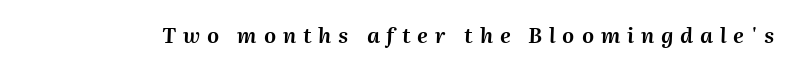
How are the letters spaced? Widely, with obvious added tracking. The typography opts for an oblique posture over an upright one. Anything drawn beneath the words? Only blank space.
